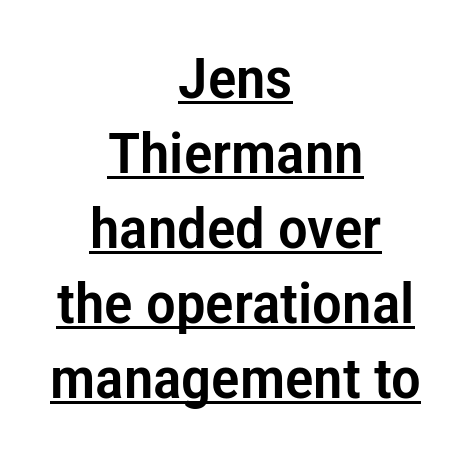
{"serif": "no", "italic": "no", "width": "condensed", "stroke_contrast": "low", "x_height": "medium", "monospaced": "no", "underline": "yes", "align": "center", "line_spacing": "normal", "line_spacing_ratio": 1.34, "letter_spacing": "normal", "letter_spacing_em": 0.0, "glyph_px": 56}
